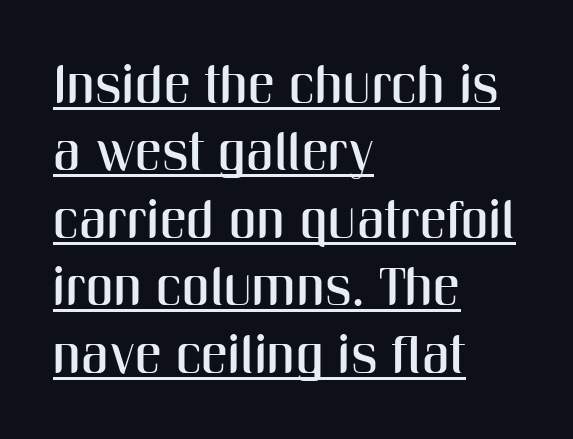
Look at the tracking — it's just the regular setting, nothing added. Observe the absence of serifs on each vertical stroke in this sample. Proportional: the letters do not fall into vertical columns. No italicization has been applied; the sample stays upright. Interline gaps are of average width in this sample. Is the block centered? No — it sits flush against the left margin.
